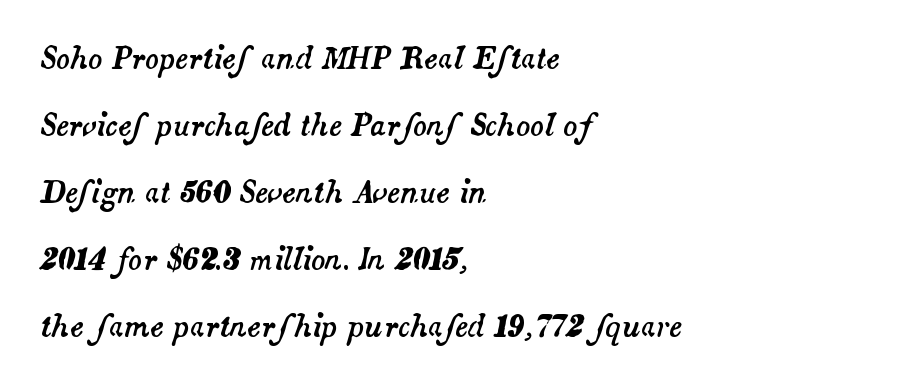
All the whitespace from short lines collects on the right. Descender tails drop into unmarked territory. Proportional: the letters do not fall into vertical columns. The rendering applies a slant to the glyphs. Summary of vertical rhythm: relaxed, with wide interline spacing. Tracking here is standard; glyphs follow each other at the usual distance.
